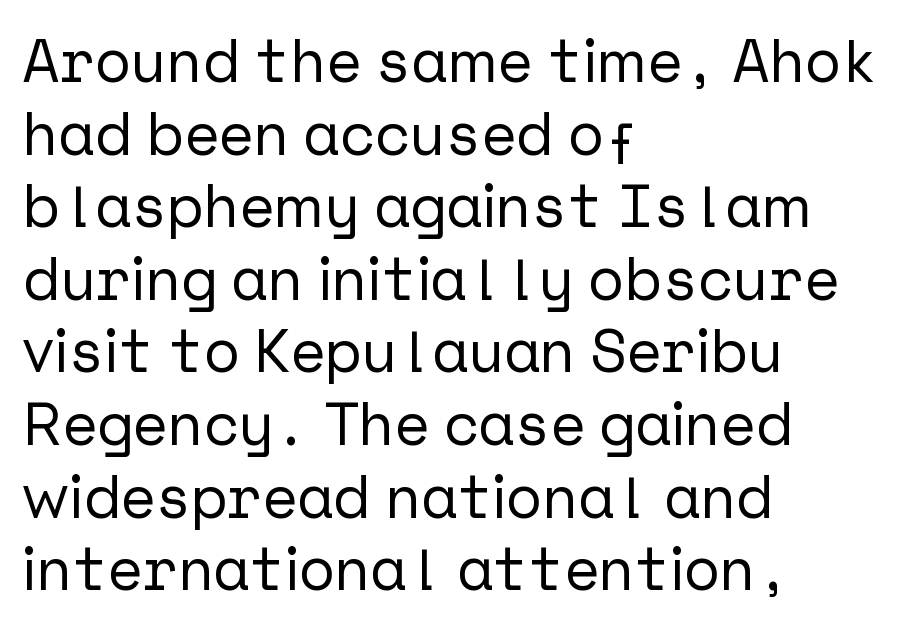
Q: Is the text italic (slanted)? A: No, it is upright.
Q: Is the typeface a serif or a sans-serif typeface? A: Sans-serif.
Q: Is the text underlined? A: No.
Q: How is the paragraph aligned? A: Left-aligned.
Q: Is the spacing between letters normal or unusually wide? A: Normal.
Q: Width (condensed, normal, or wide)? A: Normal.
Q: Stroke contrast? A: Low.
Q: x-height? A: Medium.
